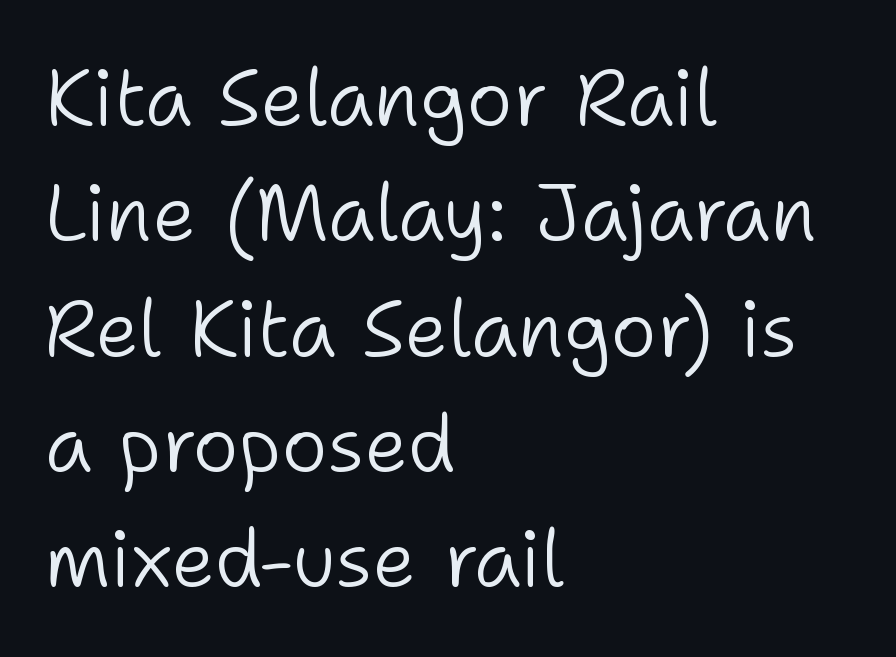
Q: Is the text bold? A: No.
Q: Is the text italic (slanted)? A: No, it is upright.
Q: Is the typeface a serif or a sans-serif typeface? A: Sans-serif.
Q: Is the text underlined? A: No.
Q: How is the paragraph aligned? A: Left-aligned.
Q: Is the spacing between letters normal or unusually wide? A: Normal.
Q: Is the spacing between lines tight, normal or loose? A: Normal.
Q: Width (condensed, normal, or wide)? A: Normal.
Q: Stroke contrast? A: Low.
Q: x-height? A: Medium.
Q: Monospaced? A: No.
